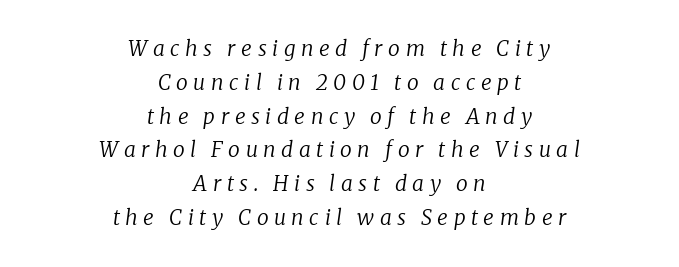
Q: Is the text bold? A: No.
Q: Is the text italic (slanted)? A: Yes, it leans right by about 8 degrees.
Q: Is the text underlined? A: No.
Q: How is the paragraph aligned? A: Centered.
Q: Is the spacing between letters normal or unusually wide? A: Unusually wide.
Q: Is the spacing between lines tight, normal or loose? A: Normal.
